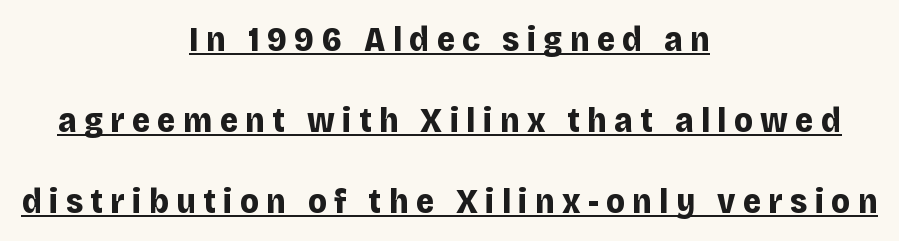
The image shows 35 px bold sans-serif type, upright; set centered, loose line spacing (2.31x), unusually wide letter spacing (+0.21 em), underlined; low stroke contrast and a large x-height.
